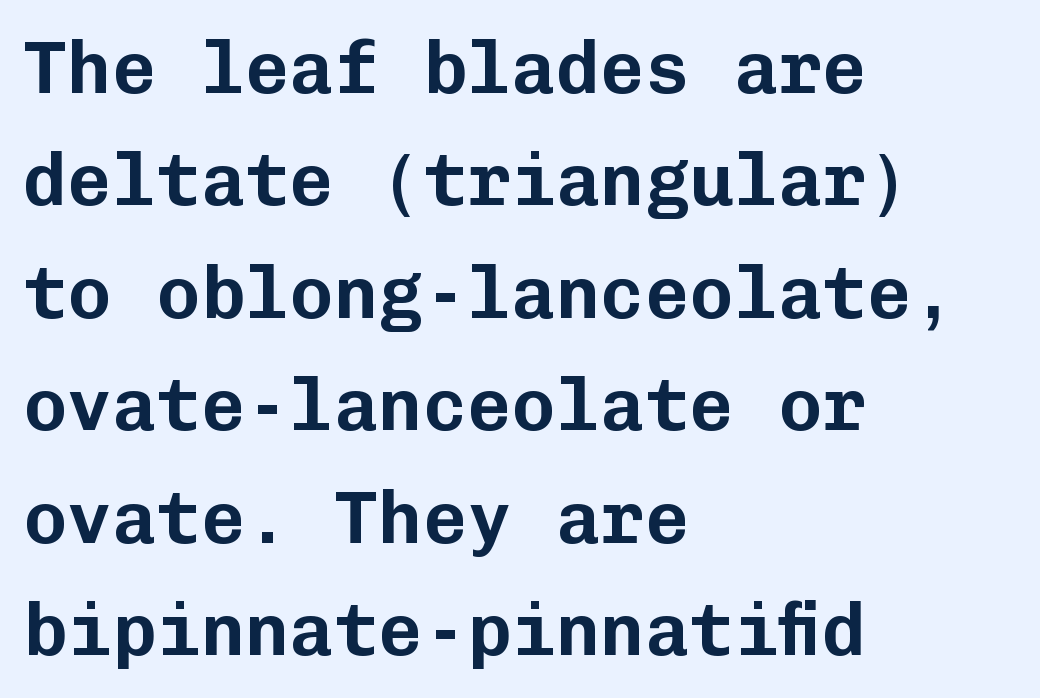
{"serif": "no", "italic": "no", "width": "normal", "stroke_contrast": "low", "x_height": "medium", "monospaced": "yes", "underline": "no", "align": "left", "line_spacing": "normal", "line_spacing_ratio": 1.52, "letter_spacing": "normal", "letter_spacing_em": 0.0, "glyph_px": 74}
